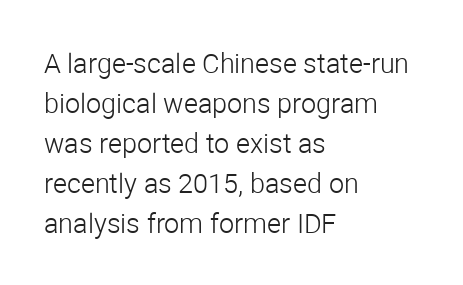
Italic: no, the glyphs are upright roman. Observe the ordinary spacing: letters are neighbours, not strangers. Line spacing here is normal. The zone under the glyphs is completely vacant. These lines stack with their left ends in a neat column.
